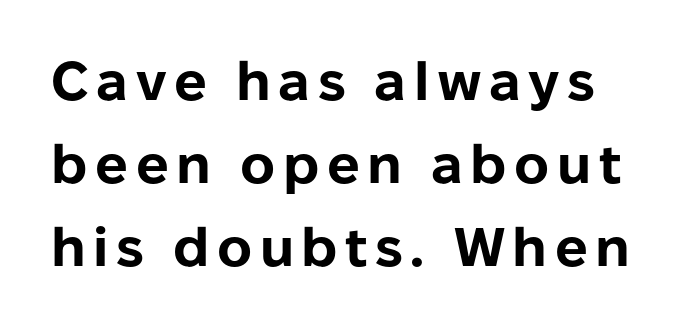
Q: Is the text bold? A: Yes.
Q: Is the text italic (slanted)? A: No, it is upright.
Q: Is the typeface a serif or a sans-serif typeface? A: Sans-serif.
Q: Is the text underlined? A: No.
Q: Is the spacing between lines tight, normal or loose? A: Normal.
Q: Width (condensed, normal, or wide)? A: Normal.
Q: Stroke contrast? A: Low.
Q: x-height? A: Medium.
Q: Monospaced? A: No.
